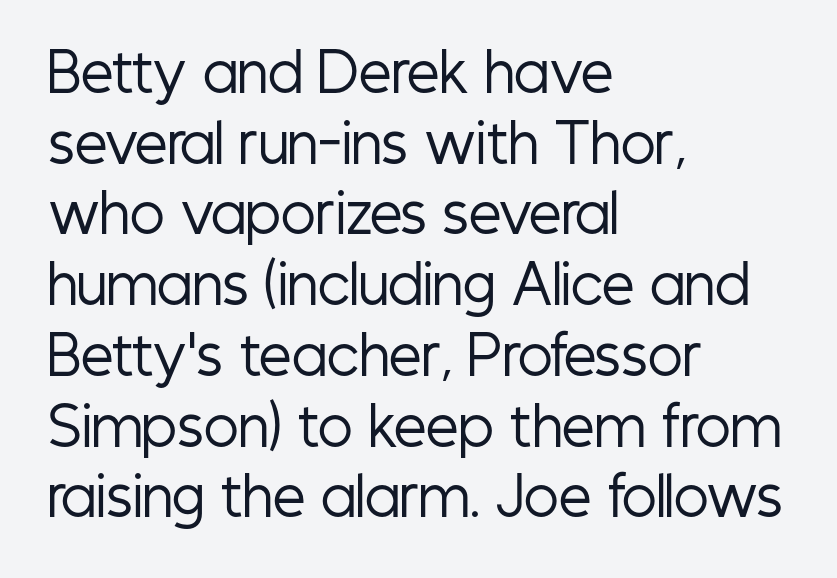
Every character sits straight up, as roman type does. Nobody touched the tracking dial on this one. Each stroke keeps to a modest, everyday thickness or less. In terms of letterform style, serifs are entirely absent. Caption: multi-line text, flush left, ragged right. The space between consecutive lines is moderate.
